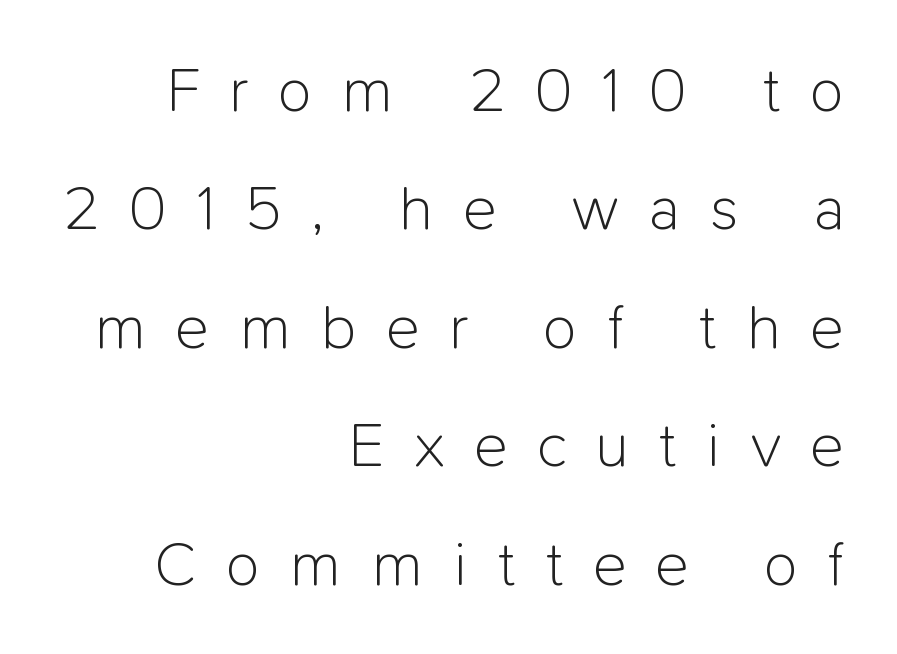
The image shows 63 px light sans-serif type, upright; set right-aligned, line spacing 1.88x, unusually wide letter spacing (+0.47 em), not underlined; low stroke contrast and a medium x-height.
